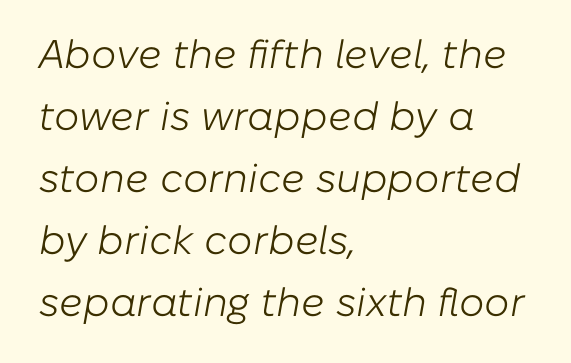
{"italic": "yes", "lean": "right", "slant_degrees": 10, "bold": "no", "weight": "light", "width": "normal", "stroke_contrast": "low", "x_height": "medium", "monospaced": "no", "underline": "no", "align": "left", "line_spacing": "normal", "line_spacing_ratio": 1.55, "letter_spacing": "normal", "letter_spacing_em": 0.0, "glyph_px": 40}
